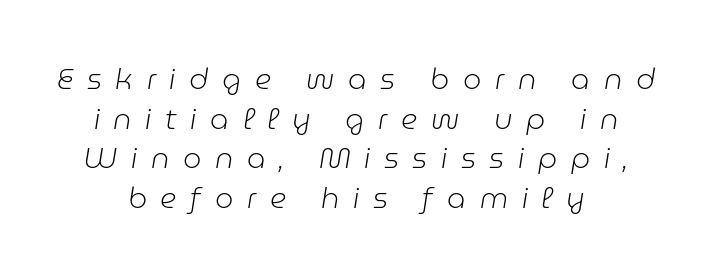
{"italic": "yes", "lean": "right", "slant_degrees": 9, "bold": "no", "weight": "light", "width": "normal", "stroke_contrast": "low", "x_height": "medium", "monospaced": "no", "underline": "no", "align": "center", "line_spacing": "normal", "line_spacing_ratio": 1.37, "letter_spacing": "wide", "letter_spacing_em": 0.47, "glyph_px": 29}
